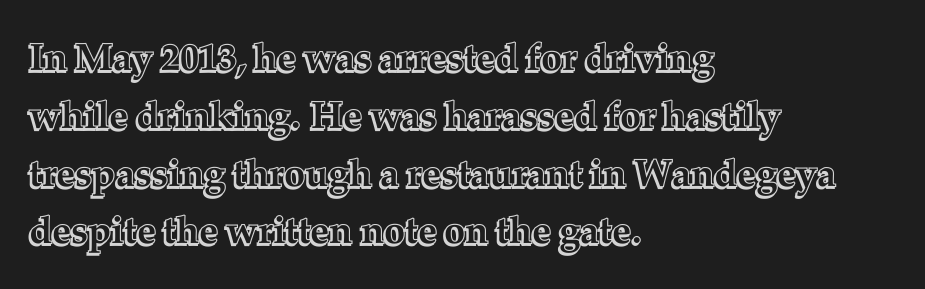
The image shows 38 px text type, upright; set left-aligned, normal line spacing (1.52x), normal letter spacing, not underlined; a medium x-height.
